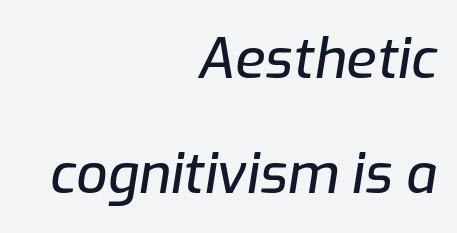
Summary of vertical rhythm: relaxed, with wide interline spacing. Characters are canted at an angle relative to the baseline's perpendicular. Observe the ordinary spacing: letters are neighbours, not strangers. The strip under each line holds only bare page. These lines stack with their right ends in a neat column. The face used here is proportionally spaced, like ordinary book or web type.
